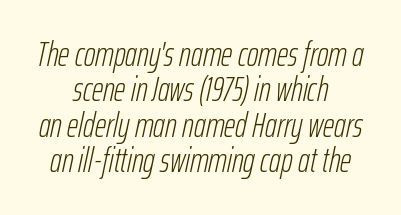
Q: Is the text bold? A: No.
Q: Is the text italic (slanted)? A: Yes, it leans right by about 12 degrees.
Q: Is the text underlined? A: No.
Q: How is the paragraph aligned? A: Centered.
Q: Is the spacing between letters normal or unusually wide? A: Normal.
Q: Is the spacing between lines tight, normal or loose? A: Tight.
Q: Width (condensed, normal, or wide)? A: Condensed.
Q: Stroke contrast? A: Low.
Q: x-height? A: Medium.
Q: Monospaced? A: No.
